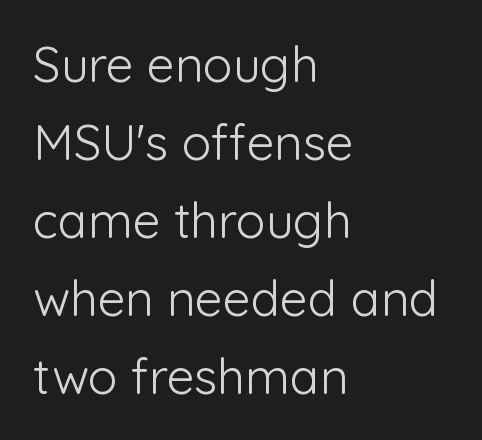
Q: Is the text bold? A: No.
Q: Is the text italic (slanted)? A: No, it is upright.
Q: Is the typeface a serif or a sans-serif typeface? A: Sans-serif.
Q: Is the text underlined? A: No.
Q: How is the paragraph aligned? A: Left-aligned.
Q: Is the spacing between letters normal or unusually wide? A: Normal.
Q: Is the spacing between lines tight, normal or loose? A: Normal.
Q: Width (condensed, normal, or wide)? A: Normal.
Q: Stroke contrast? A: Low.
Q: x-height? A: Medium.
Q: Monospaced? A: No.
